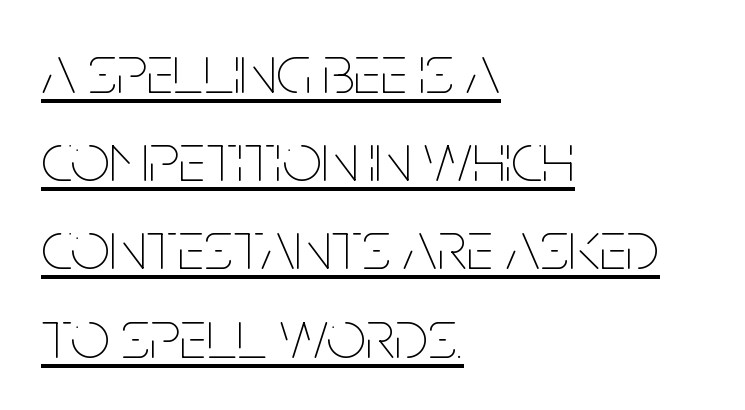
Caption: lettering with a line underneath. The horizontal fit of the characters is conventional and even. One glance says typical: line gaps are just what's usual. Notice how the passage keeps a crisp vertical edge on the left only. The lettering stays uniformly vertical, giving the passage a roman look. You could not count columns in this text — the font is proportionally spaced.
